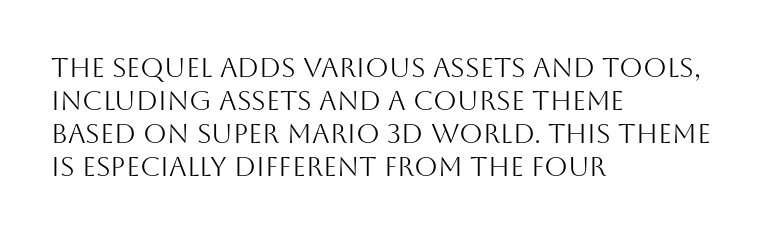
Q: Is the text bold? A: No.
Q: Is the text italic (slanted)? A: No, it is upright.
Q: Is the text underlined? A: No.
Q: How is the paragraph aligned? A: Left-aligned.
Q: Is the spacing between letters normal or unusually wide? A: Normal.
